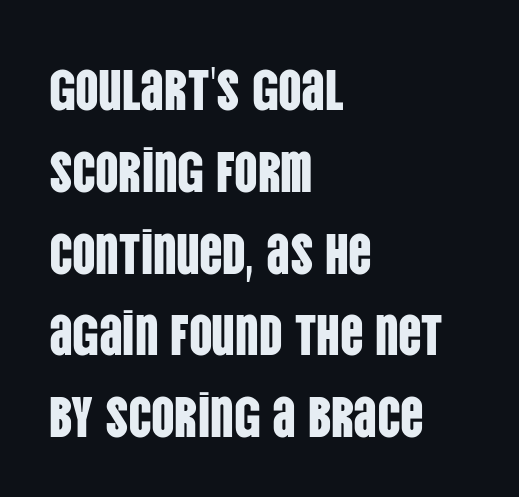
Here the designer chose a conventional face with non-uniform glyph widths. In terms of letterform style, serifs are entirely absent. Glyph-to-glyph distance matches everyday printed text. Whoever set this chose a conventional vertical rhythm. Caption: multi-line text, flush left, ragged right.
